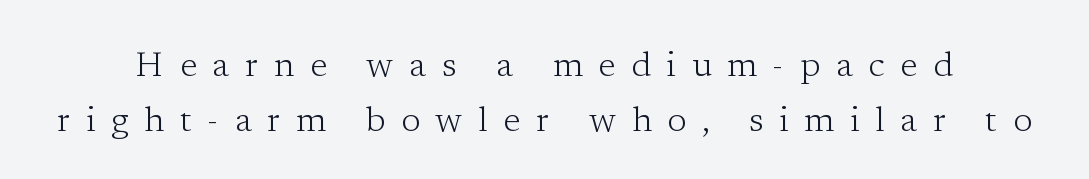
Every stem runs plumb, perpendicular to the baseline. Inter-character spacing is expanded well beyond the font's built-in metrics. Descenders are the only things crossing below the line. Proportional: the letters do not fall into vertical columns. The rows are spaced the way most documents space them. Are there feet on the stems? There are — it's a serif.
